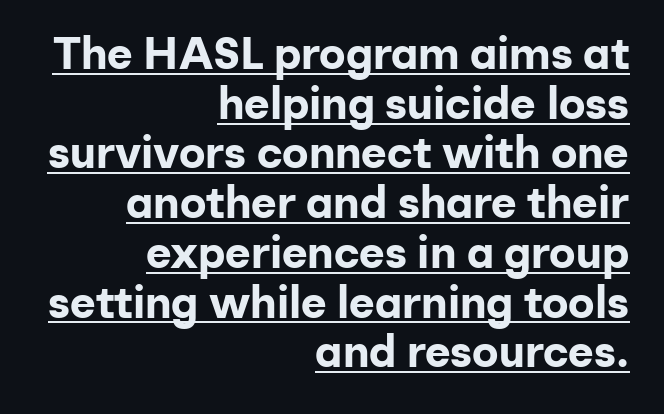
Underlined type. A typesetter would label this face a sans. The font is running at its bold setting. If you drew a line through each stem, it would be perfectly vertical. This sample is right-justified, so line beginnings fall wherever the words allow.
